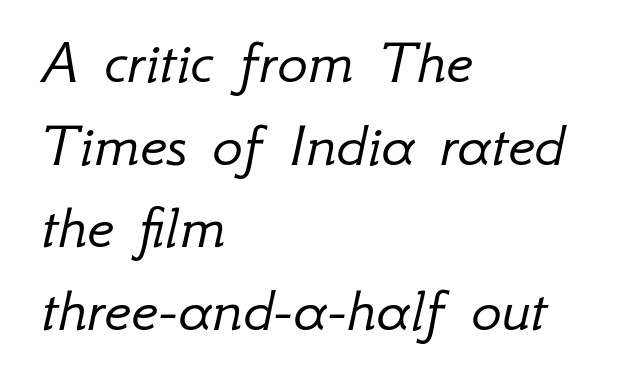
The typography opts for an oblique posture over an upright one. The passage shown is typed in a proportional face where columns would drift. No heavy texture on the line: the type isn't bold. Every row of glyphs begins at an identical x-position on the left. Honestly, the row spacing looks completely unremarkable.
